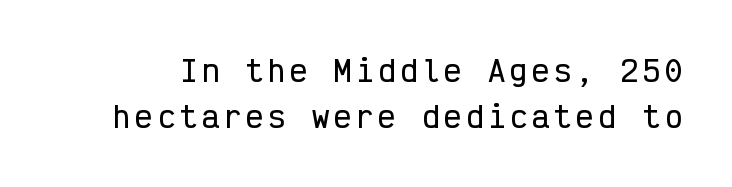
The image shows 29 px condensed sans-serif type, upright, monospaced; set normal line spacing (1.6x), not underlined; low stroke contrast and a medium x-height.
